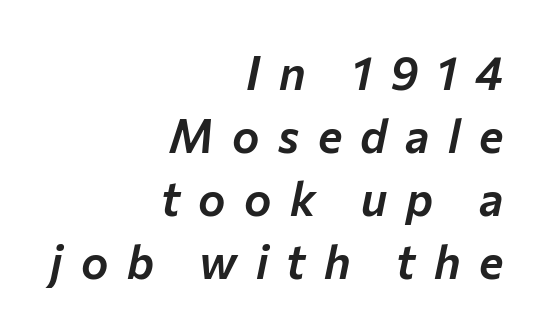
Q: Is the text italic (slanted)? A: Yes, it leans right by about 12 degrees.
Q: Is the text underlined? A: No.
Q: How is the paragraph aligned? A: Right-aligned.
Q: Is the spacing between letters normal or unusually wide? A: Unusually wide.
Q: Is the spacing between lines tight, normal or loose? A: Normal.
Q: Width (condensed, normal, or wide)? A: Normal.
Q: Stroke contrast? A: Low.
Q: x-height? A: Medium.
Q: Monospaced? A: No.
